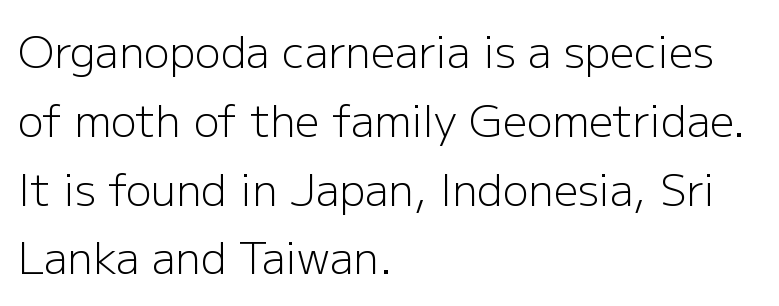
Q: Is the text bold? A: No.
Q: Is the text italic (slanted)? A: No, it is upright.
Q: Is the typeface a serif or a sans-serif typeface? A: Sans-serif.
Q: Is the text underlined? A: No.
Q: How is the paragraph aligned? A: Left-aligned.
Q: Is the spacing between letters normal or unusually wide? A: Normal.
Q: Is the spacing between lines tight, normal or loose? A: Normal.
Q: Width (condensed, normal, or wide)? A: Normal.
Q: Stroke contrast? A: Low.
Q: x-height? A: Medium.
Q: Monospaced? A: No.
